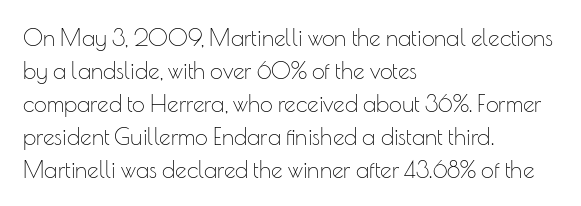
{"italic": "no", "bold": "no", "underline": "no", "align": "left", "line_spacing": "normal", "line_spacing_ratio": 1.43, "letter_spacing": "normal", "letter_spacing_em": 0.0, "glyph_px": 23}
